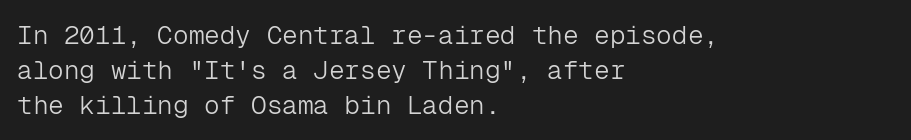
Q: Is the text bold? A: No.
Q: Is the text italic (slanted)? A: No, it is upright.
Q: Is the text underlined? A: No.
Q: How is the paragraph aligned? A: Left-aligned.
Q: Is the spacing between letters normal or unusually wide? A: Normal.
Q: Is the spacing between lines tight, normal or loose? A: Normal.
